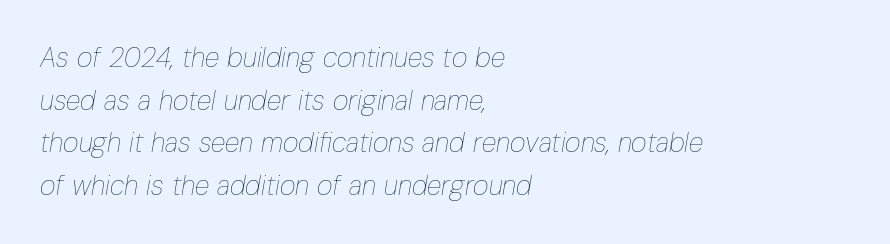
If you measured baseline to baseline, you'd find a middling distance. The specimen reads as italic at a glance. Is the stroke heavy? The answer is a plain regular-or-lighter. Does the copy run flush right? No — it runs flush left. Beneath every word, the page is bare.
